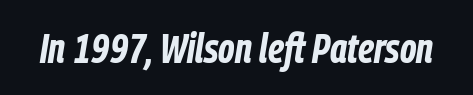
The image shows 42 px bold, condensed type, italic (leaning right); set normal letter spacing, not underlined; low stroke contrast and a medium x-height.
